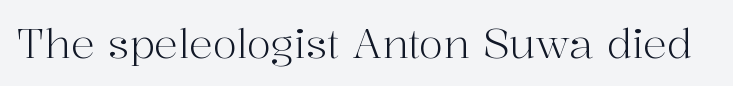
Q: Is the text bold? A: No.
Q: Is the text italic (slanted)? A: No, it is upright.
Q: Is the typeface a serif or a sans-serif typeface? A: Serif.
Q: Is the text underlined? A: No.
Q: Is the spacing between letters normal or unusually wide? A: Normal.
Q: Width (condensed, normal, or wide)? A: Normal.
Q: Stroke contrast? A: High.
Q: x-height? A: Medium.
Q: Monospaced? A: No.
